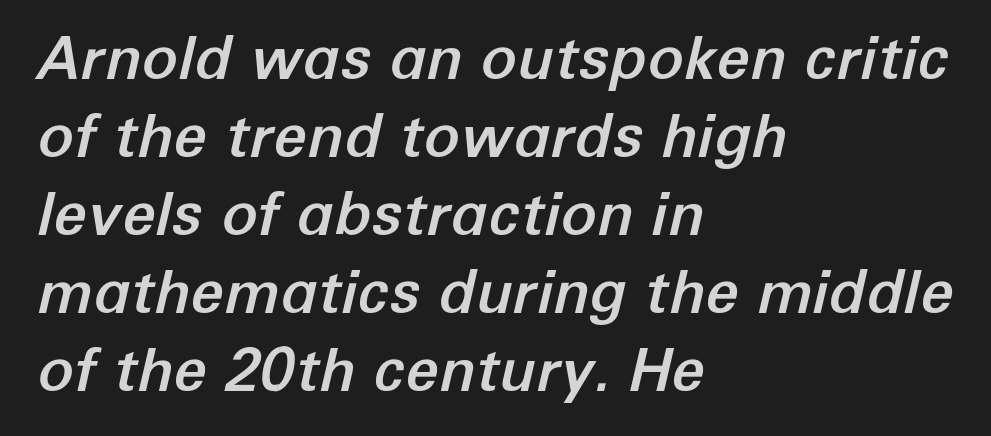
The image shows 60 px text type, italic (leaning right); set left-aligned, normal line spacing (1.3x), normal letter spacing, not underlined; low stroke contrast and a medium x-height.
